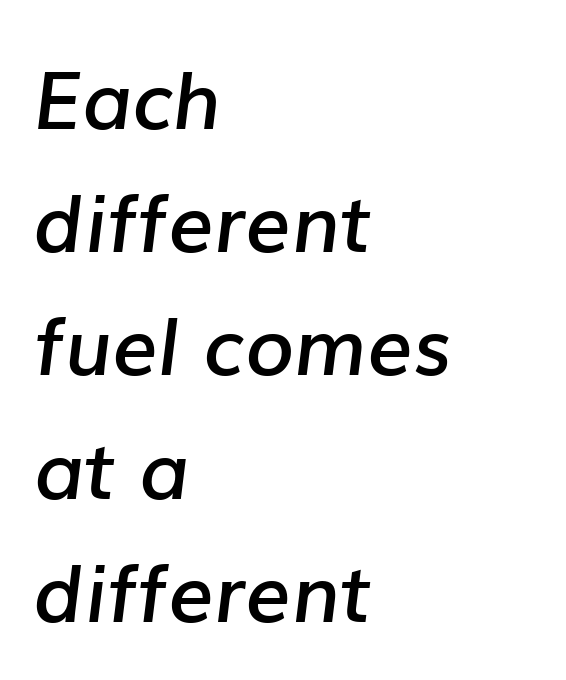
The image shows 80 px semibold type, italic (leaning right); set left-aligned, normal line spacing (1.54x), normal letter spacing, not underlined; low stroke contrast and a medium x-height.
